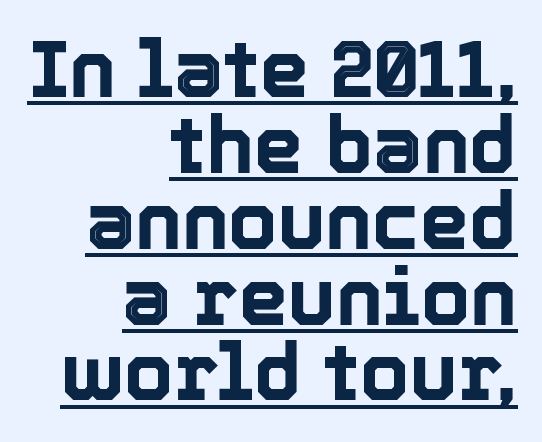
The image shows 79 px text type, upright; set right-aligned, tight line spacing (0.96x), normal letter spacing, underlined; a medium x-height.
